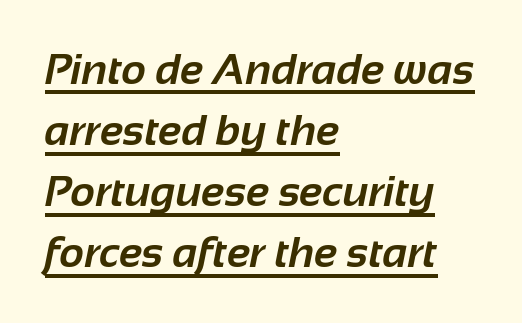
{"serif": "no", "bold": "yes", "weight": "bold", "width": "normal", "stroke_contrast": "low", "x_height": "medium", "monospaced": "no", "underline": "yes", "align": "left", "line_spacing": "normal", "line_spacing_ratio": 1.42, "letter_spacing": "normal", "letter_spacing_em": 0.0, "glyph_px": 43}
